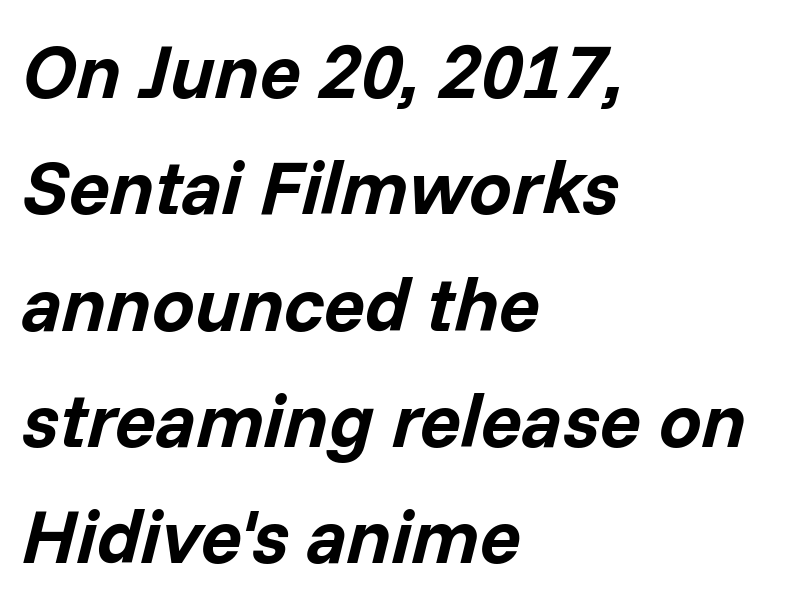
{"italic": "yes", "lean": "right", "slant_degrees": 14, "bold": "yes", "weight": "bold", "width": "normal", "stroke_contrast": "low", "x_height": "medium", "monospaced": "no", "underline": "no", "align": "left", "line_spacing": "normal", "line_spacing_ratio": 1.53, "letter_spacing": "normal", "letter_spacing_em": 0.0, "glyph_px": 76}
